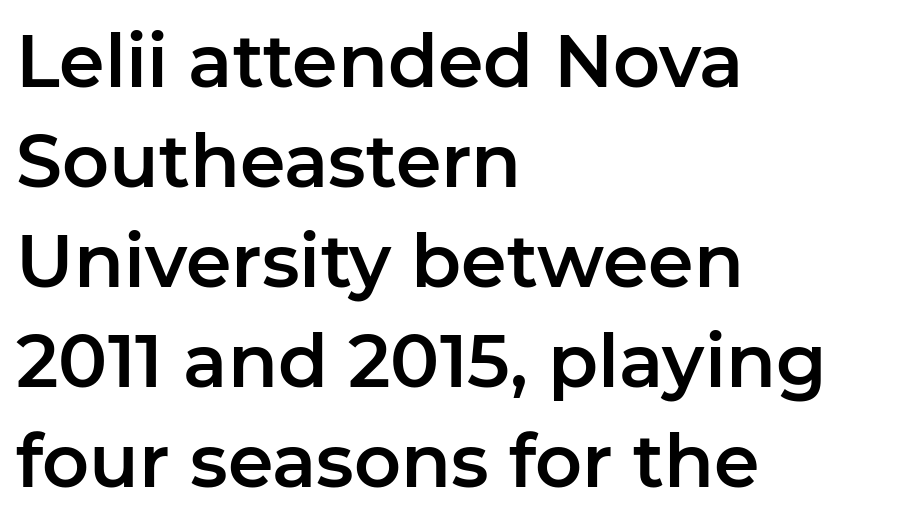
Reading down the block, your eye returns to a fixed left position each line. Is the letter spacing exaggerated? No — it looks like the ordinary default. Do the characters align in a grid? No, the font is proportional. The lettering holds an erect, upright posture throughout. Type style note: lacks serifs. Nobody drew a line under any word here.
